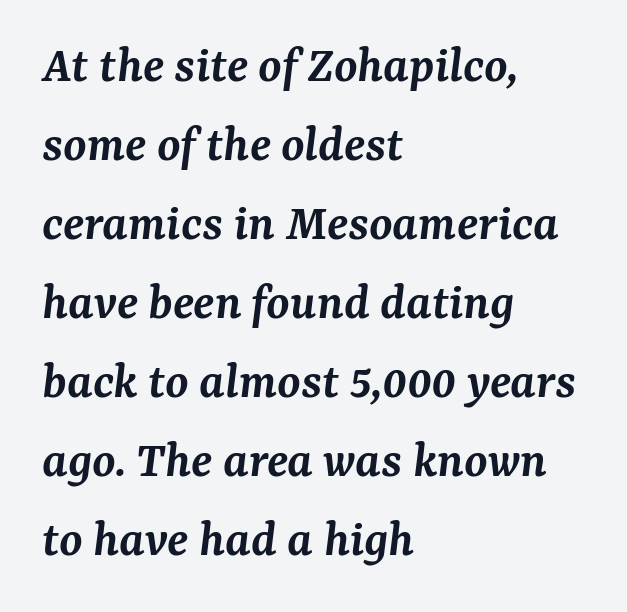
The image shows 53 px semibold serif type, italic (leaning right); set left-aligned, normal line spacing (1.49x), normal letter spacing, not underlined; medium stroke contrast and a medium x-height.
